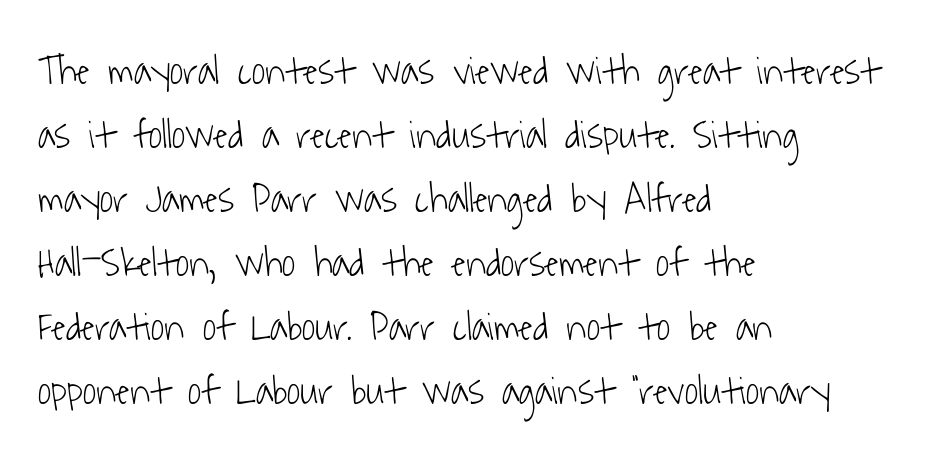
Compared with a centered layout, this one pins lines to the left instead. Interline gaps are of average width in this sample. Character widths vary here, with narrow letters taking less room than wide ones. A typesetter would call this zero additional tracking. Check where the strokes stop: nothing finishes them off — pure sans.
